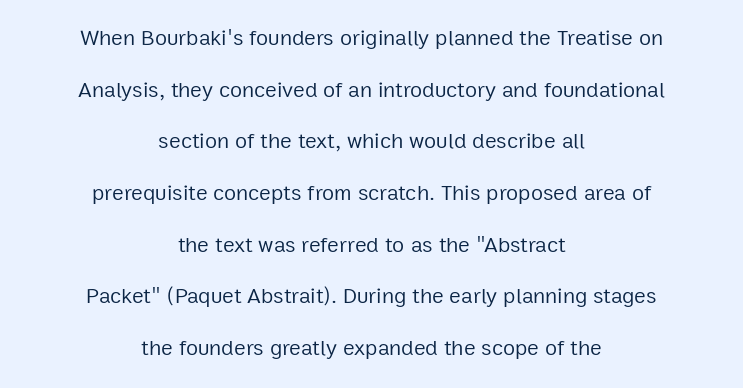
Compared with typical paragraphs, the rows here are farther apart. Anything drawn beneath the words? Only blank space. How are the letters spaced? Ordinarily, with no added tracking. The font sits on the lighter half of the weight spectrum, regular included. Teacher's note: observe the equal gaps on both sides — that is centered alignment.
